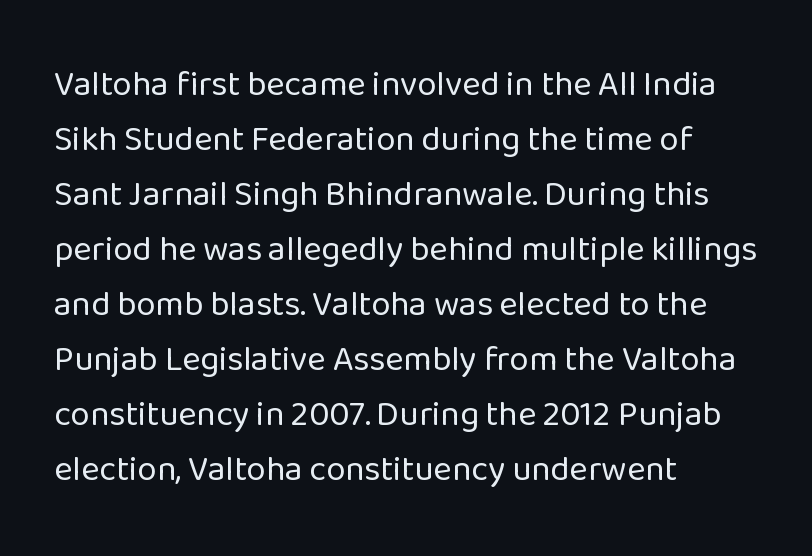
{"serif": "no", "italic": "no", "bold": "no", "weight": "regular", "width": "normal", "stroke_contrast": "low", "x_height": "medium", "monospaced": "no", "underline": "no", "align": "left", "line_spacing": "normal", "line_spacing_ratio": 1.57, "letter_spacing": "normal", "letter_spacing_em": 0.0, "glyph_px": 35}
